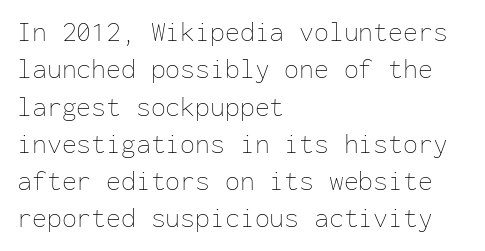
{"italic": "no", "bold": "no", "underline": "no", "align": "left", "line_spacing": "normal", "line_spacing_ratio": 1.38, "letter_spacing": "normal", "letter_spacing_em": 0.0, "glyph_px": 27}
